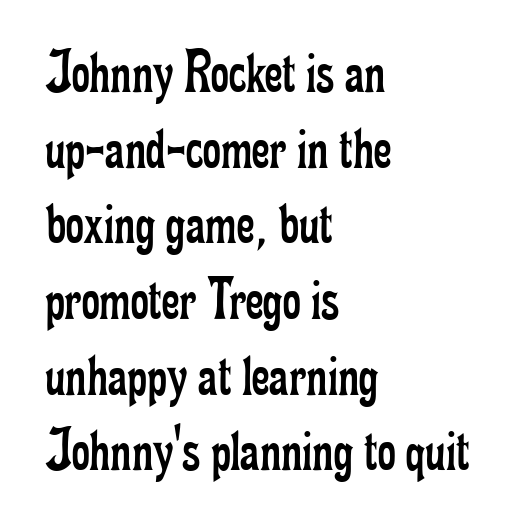
Q: Is the text bold? A: No.
Q: Is the text italic (slanted)? A: No, it is upright.
Q: Is the typeface a serif or a sans-serif typeface? A: Serif.
Q: Is the text underlined? A: No.
Q: How is the paragraph aligned? A: Left-aligned.
Q: Is the spacing between letters normal or unusually wide? A: Normal.
Q: Width (condensed, normal, or wide)? A: Condensed.
Q: Stroke contrast? A: Low.
Q: x-height? A: Small.
Q: Monospaced? A: No.
